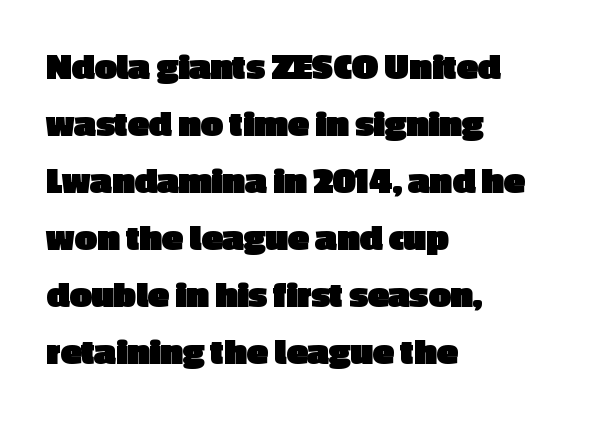
Q: Is the text bold? A: Yes.
Q: Is the text italic (slanted)? A: No, it is upright.
Q: Is the typeface a serif or a sans-serif typeface? A: Sans-serif.
Q: Is the text underlined? A: No.
Q: How is the paragraph aligned? A: Left-aligned.
Q: Is the spacing between letters normal or unusually wide? A: Normal.
Q: Is the spacing between lines tight, normal or loose? A: Normal.
Q: Width (condensed, normal, or wide)? A: Normal.
Q: x-height? A: Medium.
Q: Monospaced? A: No.
